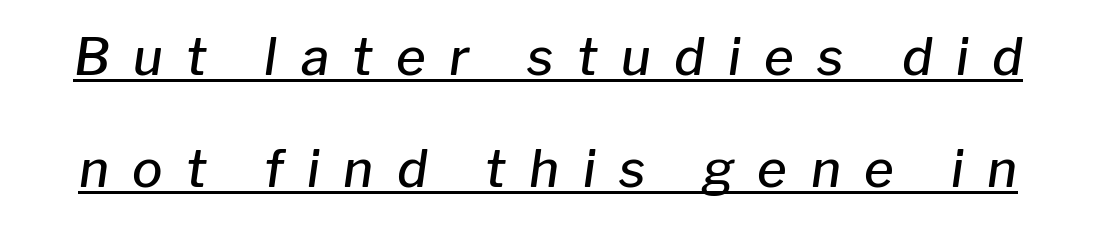
{"italic": "yes", "lean": "right", "slant_degrees": 8, "bold": "semi", "weight": "semibold", "width": "normal", "stroke_contrast": "low", "x_height": "medium", "monospaced": "no", "underline": "yes", "line_spacing": "loose", "line_spacing_ratio": 2.19, "letter_spacing": "wide", "letter_spacing_em": 0.46, "glyph_px": 51}
